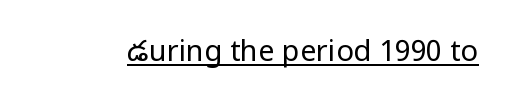
The image shows 29 px regular-weight, condensed sans-serif type, upright; set normal letter spacing, underlined; low stroke contrast and a large x-height.
